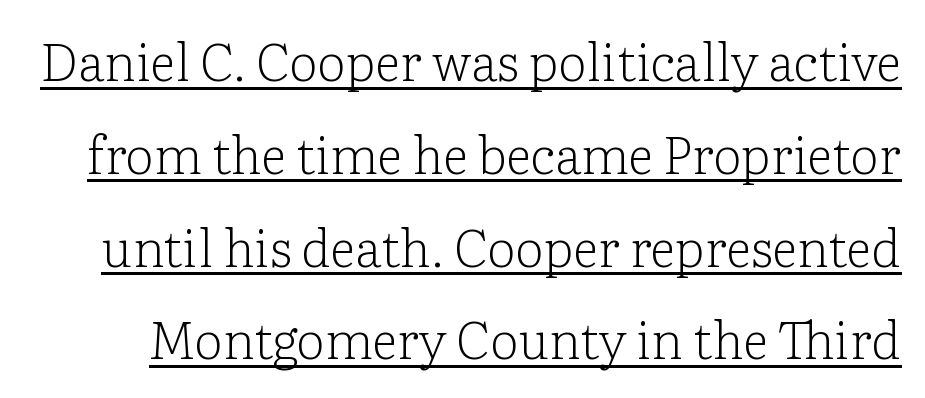
The image shows 51 px light serif type, upright; set line spacing 1.82x, normal letter spacing, underlined; low stroke contrast and a medium x-height.
